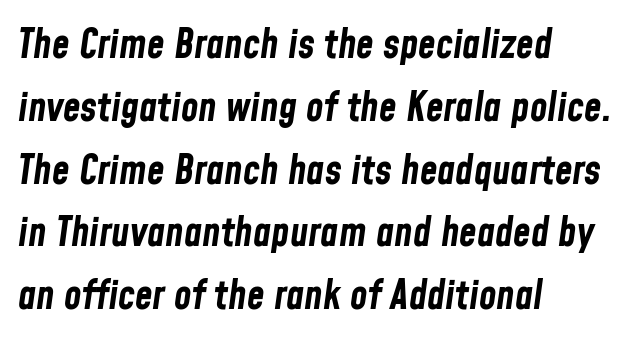
The image shows 40 px bold, condensed type, italic (leaning right); set left-aligned, normal line spacing (1.57x), normal letter spacing, not underlined; low stroke contrast and a medium x-height.
